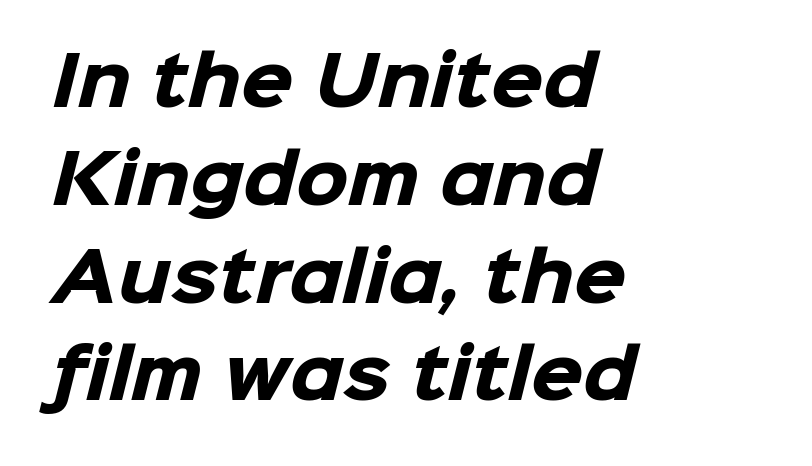
{"serif": "no", "bold": "yes", "weight": "heavy", "width": "normal", "stroke_contrast": "low", "x_height": "medium", "monospaced": "no", "underline": "no", "align": "left", "line_spacing": "normal", "line_spacing_ratio": 1.46, "letter_spacing": "normal", "letter_spacing_em": 0.0, "glyph_px": 67}
